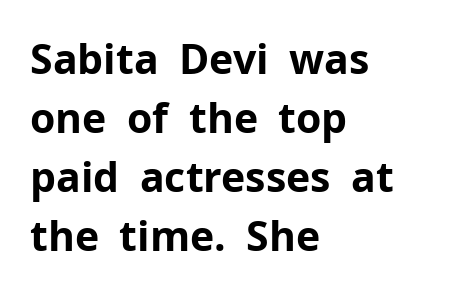
{"serif": "no", "italic": "no", "bold": "yes", "weight": "bold", "width": "normal", "stroke_contrast": "low", "x_height": "medium", "monospaced": "no", "underline": "no", "align": "left", "line_spacing": "normal", "line_spacing_ratio": 1.44, "letter_spacing": "normal", "letter_spacing_em": 0.0, "glyph_px": 41}
